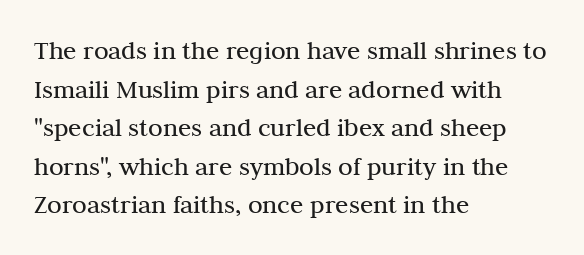
Stroke thickness stays within the range of a standard reading face or lighter. Notice how descenders clear the ascenders below comfortably — that's standard leading. There is no visible air inserted between adjacent glyphs. Casual observation: everything's shoved over to the left. The specimen omits any rule beneath the text block's lines. The letters stand straight up with perfectly vertical stems.
